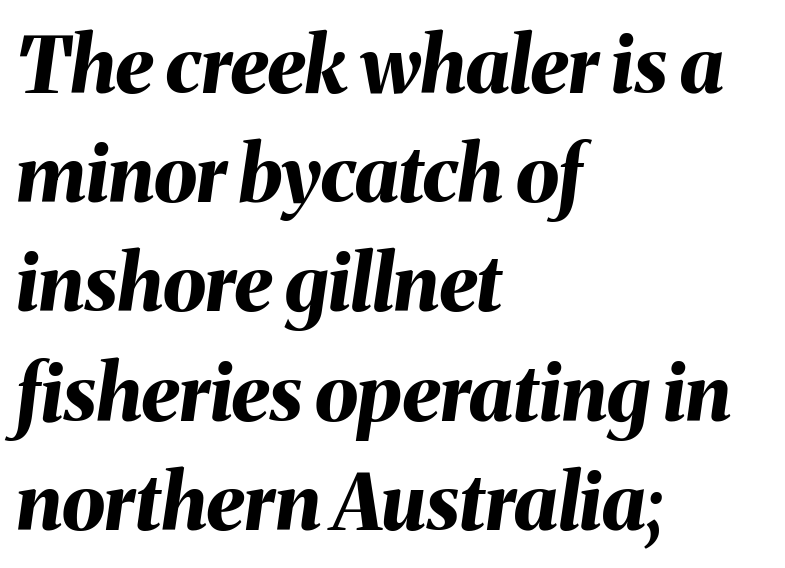
{"italic": "yes", "lean": "right", "slant_degrees": 8, "bold": "yes", "weight": "bold", "width": "normal", "stroke_contrast": "medium", "x_height": "medium", "monospaced": "no", "underline": "no", "align": "left", "line_spacing": "normal", "line_spacing_ratio": 1.4, "letter_spacing": "normal", "letter_spacing_em": 0.0, "glyph_px": 78}
